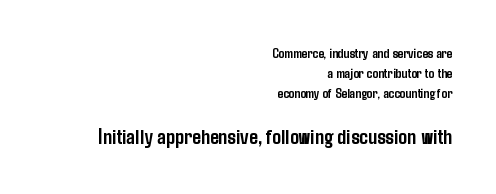
The image shows 22 px bold type, upright; set right-aligned, normal line spacing (1.44x), normal letter spacing, not underlined; the second (bottom) block is 1.57x larger.
